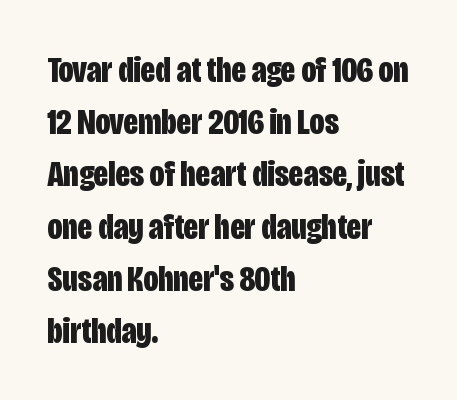
The image shows 37 px bold, condensed sans-serif type, upright; set left-aligned, normal line spacing (1.41x), normal letter spacing, not underlined; low stroke contrast and a large x-height.
